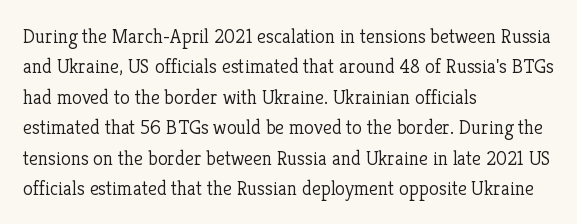
The typesetting does not lean heavy: it is not bold. Words appear dense and cohesive because spacing is normal. Every character sits straight up, as roman type does. What's the leading like? Ordinary, nothing unusual. Glance below the letters and you will spot only blank space.
